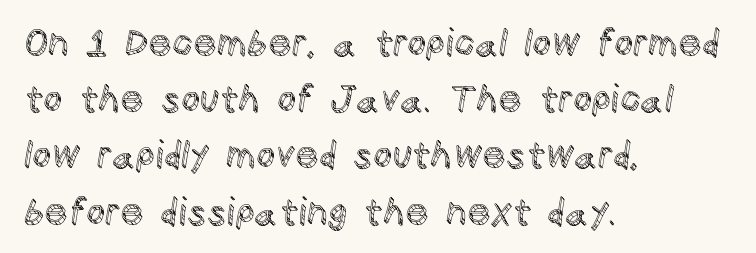
Q: Is the text italic (slanted)? A: Yes.
Q: Is the text underlined? A: No.
Q: How is the paragraph aligned? A: Left-aligned.
Q: Is the spacing between letters normal or unusually wide? A: Normal.
Q: Is the spacing between lines tight, normal or loose? A: Normal.
Q: Width (condensed, normal, or wide)? A: Normal.
Q: x-height? A: Large.
Q: Monospaced? A: No.
